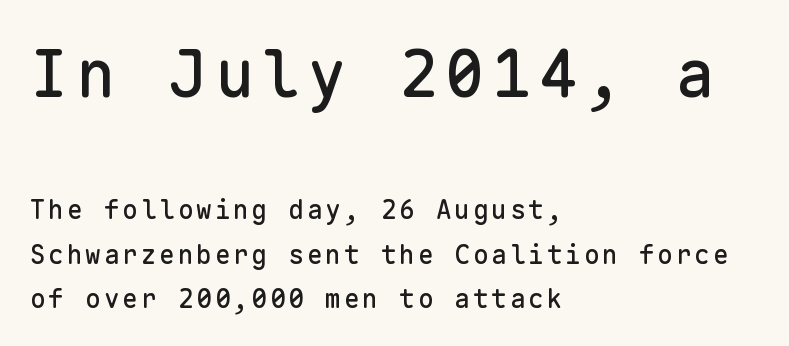
The letters march in equal steps, a hallmark of fixed-pitch type. Underlining? Definitely not there. The rendering shrinks the type as you move from the upper chunk to the lower. The glyphs in this specimen are sans serif. Rows of type keep a routine distance in the vertical direction.
